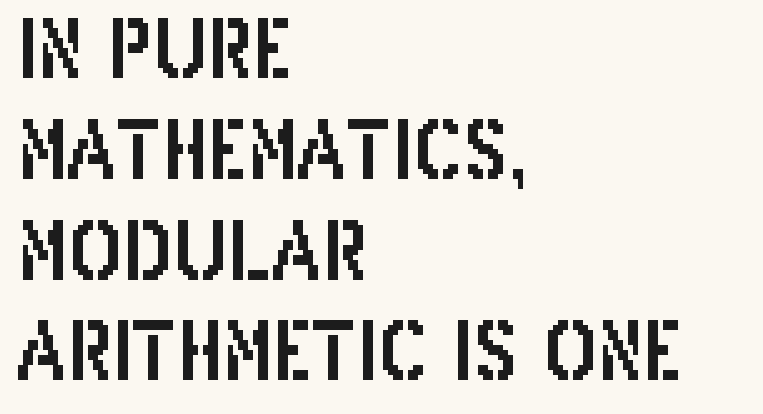
{"serif": "no", "italic": "no", "width": "condensed", "stroke_contrast": "low", "x_height": "large", "monospaced": "no", "underline": "no", "align": "left", "line_spacing": "normal", "line_spacing_ratio": 1.26, "letter_spacing": "normal", "letter_spacing_em": 0.0, "glyph_px": 80}
